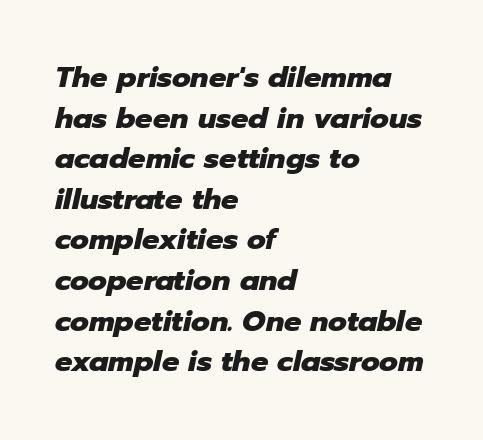
Q: Is the text bold? A: Yes.
Q: Is the text italic (slanted)? A: Yes, it leans right by about 12 degrees.
Q: Is the text underlined? A: No.
Q: How is the paragraph aligned? A: Left-aligned.
Q: Is the spacing between letters normal or unusually wide? A: Normal.
Q: Is the spacing between lines tight, normal or loose? A: Normal.
Q: Width (condensed, normal, or wide)? A: Normal.
Q: Stroke contrast? A: Low.
Q: x-height? A: Medium.
Q: Monospaced? A: No.
